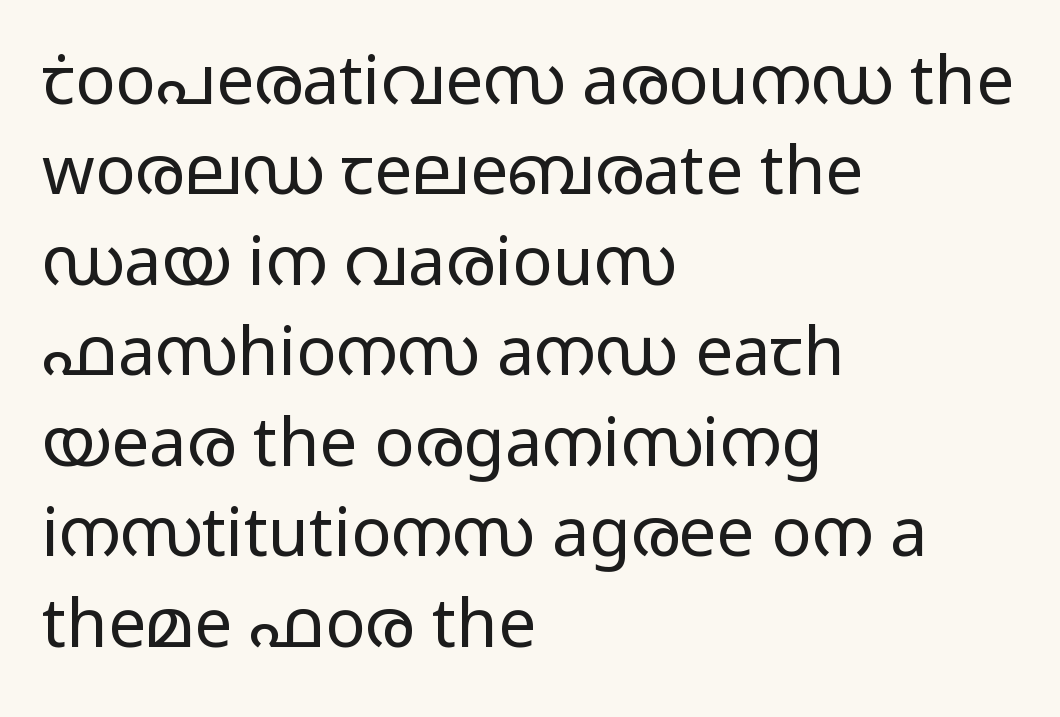
{"serif": "no", "italic": "no", "bold": "no", "weight": "regular", "width": "wide", "stroke_contrast": "low", "x_height": "medium", "monospaced": "no", "underline": "no", "align": "left", "line_spacing": "normal", "line_spacing_ratio": 1.35, "letter_spacing": "normal", "letter_spacing_em": 0.0, "glyph_px": 67}
